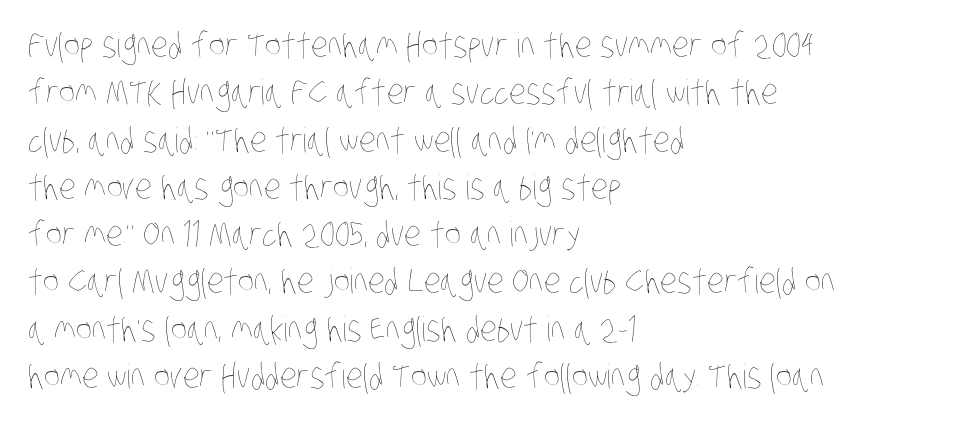
Does extra space separate the letters? No, they use regular spacing. If you measured baseline to baseline, you'd find a middling distance. The glyphs are unaccompanied by any horizontal stroke below them. Caption: multi-line text, flush left, ragged right. This reads as an unemphasized weight, regular at the heaviest.
